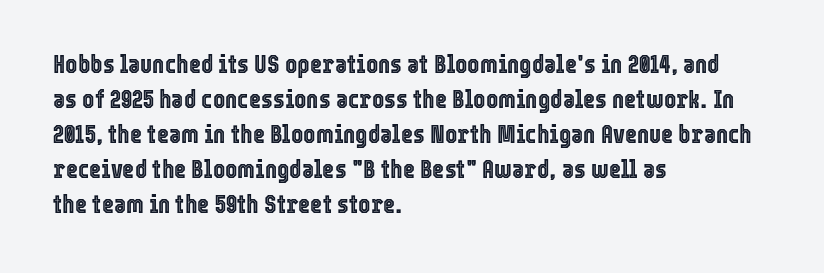
The image shows 26 px text type, upright; set left-aligned, normal line spacing (1.35x), normal letter spacing, not underlined.
